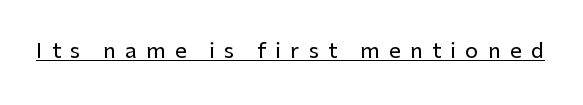
The image shows 21 px text type, upright; set unusually wide letter spacing (+0.44 em), underlined.
